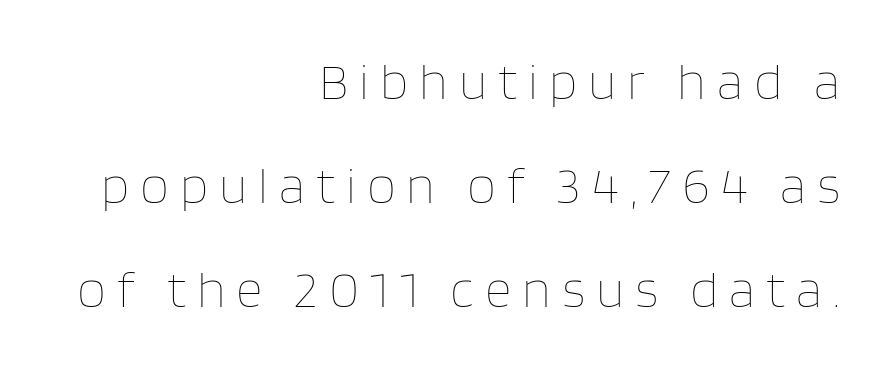
{"italic": "no", "bold": "no", "weight": "thin", "width": "normal", "stroke_contrast": "low", "x_height": "large", "monospaced": "no", "underline": "no", "align": "right", "line_spacing": "loose", "line_spacing_ratio": 2.0, "letter_spacing": "wide", "letter_spacing_em": 0.21, "glyph_px": 52}
